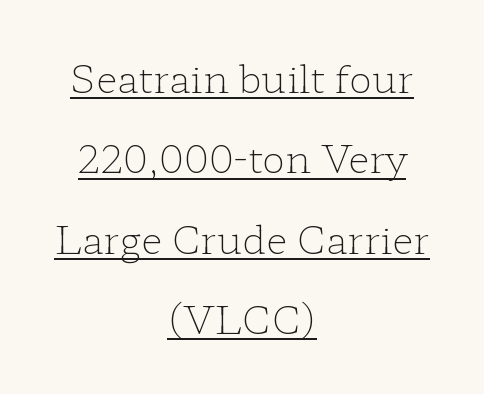
The image shows 39 px light, wide serif type, upright; set centered, loose line spacing (2.06x), normal letter spacing, underlined; low stroke contrast and a medium x-height.
